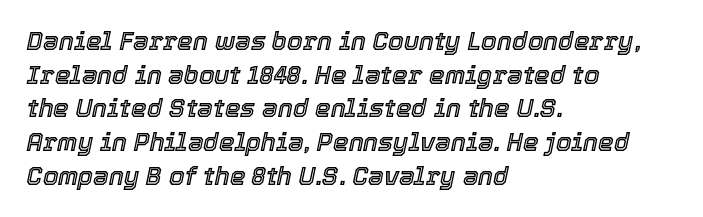
Q: Is the text italic (slanted)? A: Yes, it leans right by about 12 degrees.
Q: Is the text underlined? A: No.
Q: How is the paragraph aligned? A: Left-aligned.
Q: Is the spacing between letters normal or unusually wide? A: Normal.
Q: Is the spacing between lines tight, normal or loose? A: Normal.
